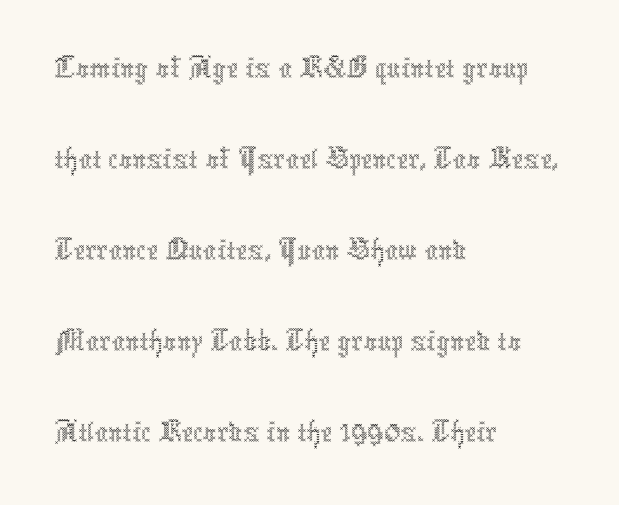
The image shows 66 px thin, condensed type, upright; set left-aligned, normal line spacing (1.38x), normal letter spacing, not underlined; a medium x-height.
